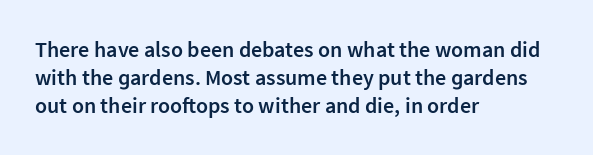
The image shows 22 px text type, upright; set left-aligned, normal line spacing (1.28x), normal letter spacing, not underlined.
